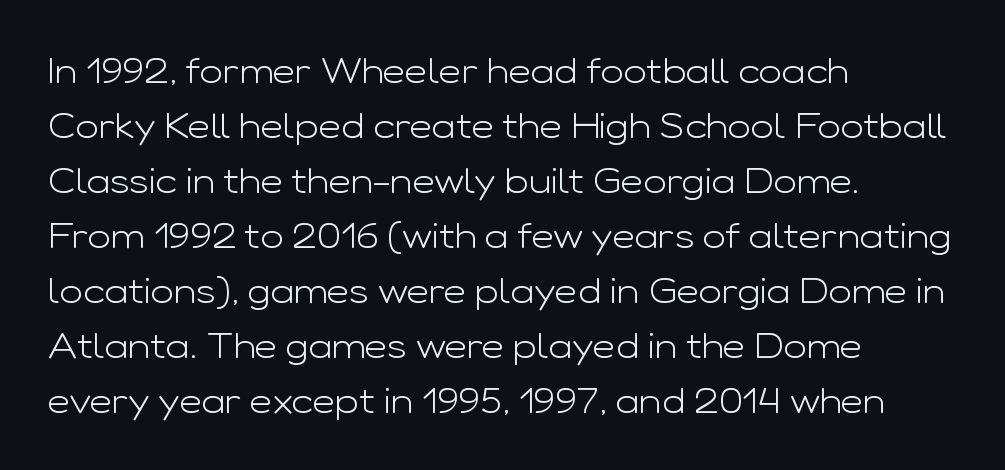
Does the lettering tilt? It doesn't — this is upright. The baseline area is clear. Each letter's strokes conclude bluntly, with no projecting serifs. The rag falls on the right side of this text block. The passage shown is typed in a proportional face where columns would drift.
